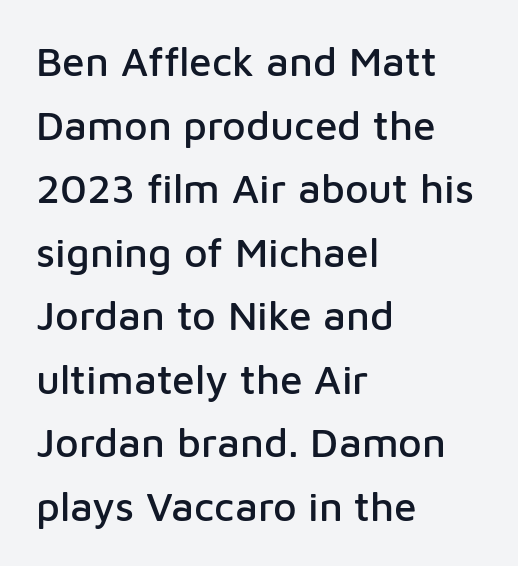
Q: Is the text italic (slanted)? A: No, it is upright.
Q: Is the typeface a serif or a sans-serif typeface? A: Sans-serif.
Q: Is the text underlined? A: No.
Q: How is the paragraph aligned? A: Left-aligned.
Q: Is the spacing between letters normal or unusually wide? A: Normal.
Q: Is the spacing between lines tight, normal or loose? A: Normal.
Q: Width (condensed, normal, or wide)? A: Normal.
Q: Stroke contrast? A: Low.
Q: x-height? A: Medium.
Q: Monospaced? A: No.
